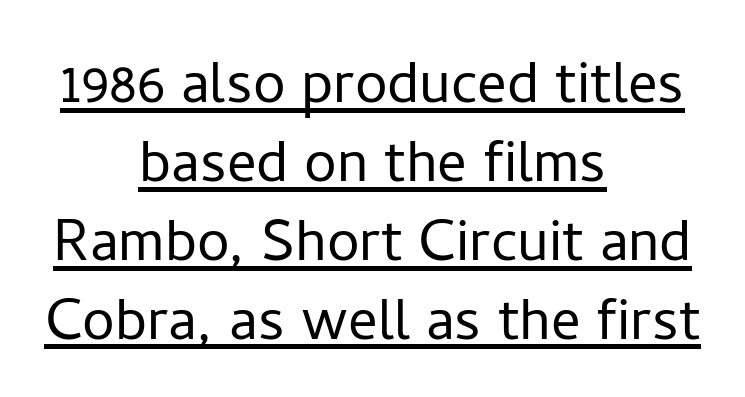
Serifs: no, the terminals of the letterforms are clean. Compared with typical body copy, the letter spacing here is the same. Both edges are ragged and mirror each other, which tells us the setting is centered. The rendering uses natural spacing where letterforms have individual widths. Stroke thickness stays within the range of a standard reading face or lighter. Summary of vertical rhythm: compact, with narrow interline spacing.
